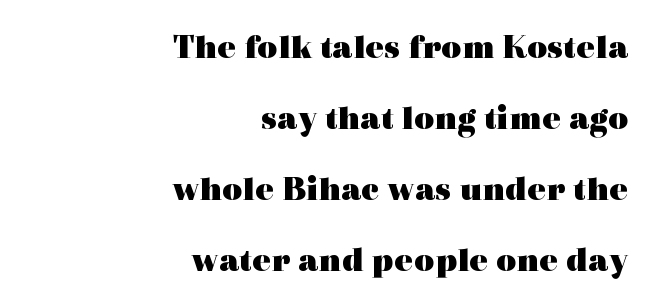
The face used here is proportionally spaced, like ordinary book or web type. The letterforms sit shoulder to shoulder at normal distance. This sample uses an upright cut, with every glyph sitting square on the baseline. A serif font was chosen for this passage. Line spacing here is loose.
